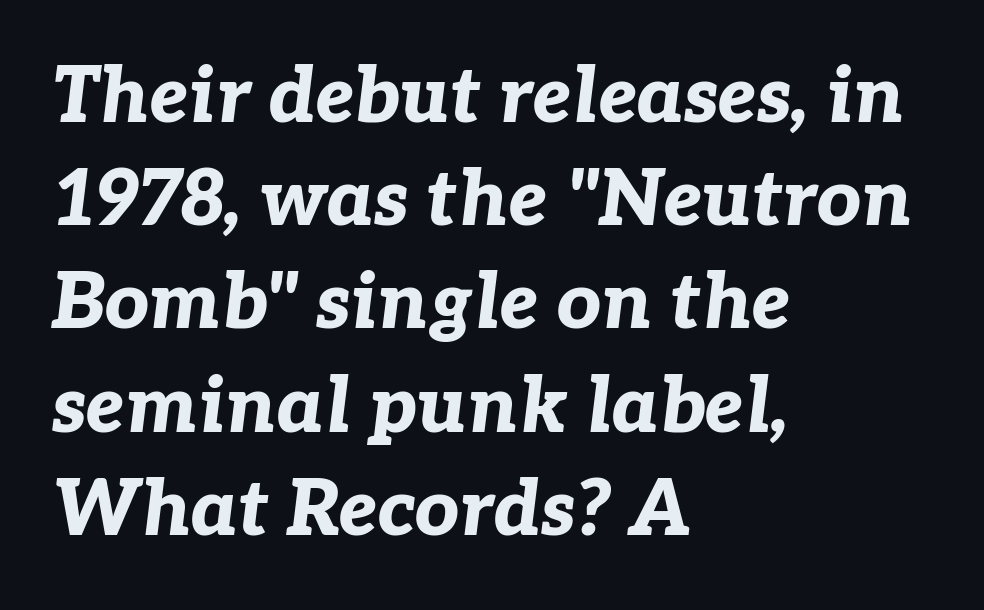
{"italic": "yes", "lean": "right", "slant_degrees": 7, "bold": "yes", "weight": "bold", "width": "normal", "stroke_contrast": "low", "x_height": "medium", "monospaced": "no", "underline": "no", "align": "left", "line_spacing": "normal", "line_spacing_ratio": 1.34, "letter_spacing": "normal", "letter_spacing_em": 0.0, "glyph_px": 77}
